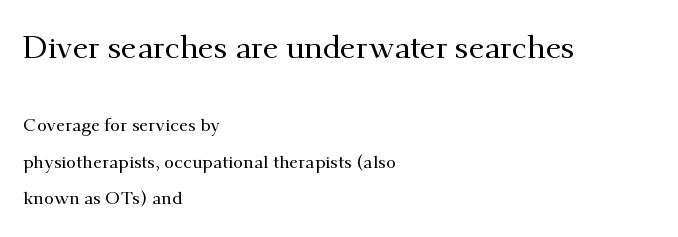
Q: Is the text italic (slanted)? A: No, it is upright.
Q: Is the typeface a serif or a sans-serif typeface? A: Serif.
Q: Is the text underlined? A: No.
Q: How is the paragraph aligned? A: Left-aligned.
Q: Is the spacing between letters normal or unusually wide? A: Normal.
Q: Is the spacing between lines tight, normal or loose? A: Loose.
Q: Which block of text is set in a larger size, the first (top) or the second (bottom)? A: The first (top) one.
Q: Width (condensed, normal, or wide)? A: Normal.
Q: Stroke contrast? A: Medium.
Q: x-height? A: Small.
Q: Monospaced? A: No.
